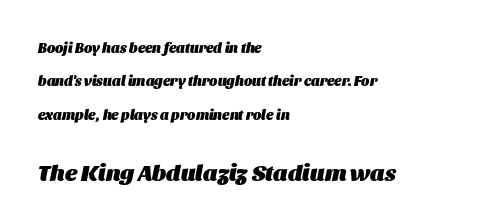
{"italic": "yes", "lean": "right", "slant_degrees": 11, "bold": "yes", "underline": "no", "align": "left", "line_spacing": "loose", "line_spacing_ratio": 2.39, "letter_spacing": "normal", "letter_spacing_em": 0.0, "larger_block": "second", "size_ratio": 1.64, "glyph_px": 23}
